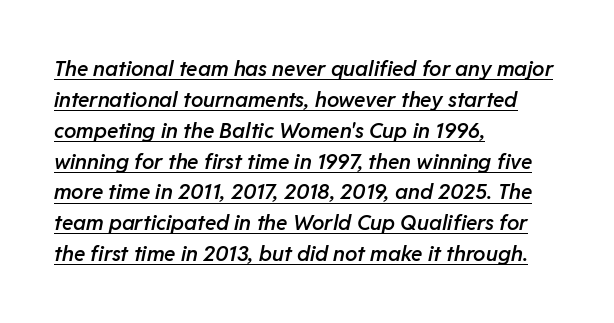
Q: Is the text bold? A: Semi-bold.
Q: Is the text italic (slanted)? A: Yes, it leans right by about 11 degrees.
Q: Is the text underlined? A: Yes.
Q: How is the paragraph aligned? A: Left-aligned.
Q: Is the spacing between letters normal or unusually wide? A: Normal.
Q: Is the spacing between lines tight, normal or loose? A: Normal.
